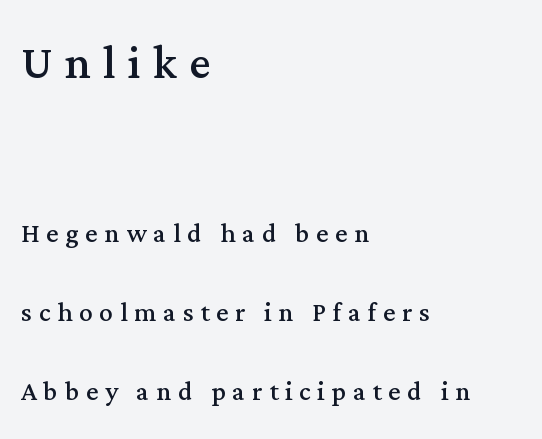
{"serif": "yes", "italic": "no", "bold": "no", "weight": "regular", "width": "normal", "stroke_contrast": "medium", "x_height": "medium", "monospaced": "no", "underline": "no", "align": "left", "line_spacing": "loose", "line_spacing_ratio": 2.33, "letter_spacing": "wide", "letter_spacing_em": 0.2, "larger_block": "first", "size_ratio": 1.76, "glyph_px": 60}
